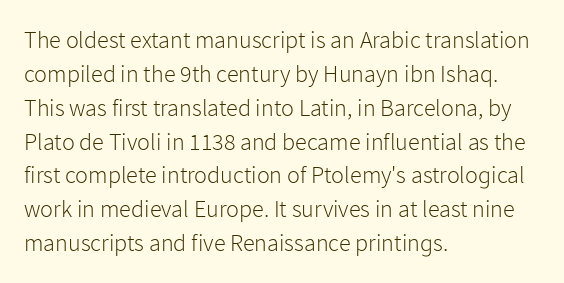
The image shows 24 px text type, upright; set left-aligned, normal line spacing (1.41x), normal letter spacing, not underlined.
